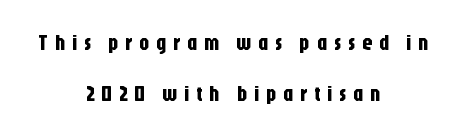
{"italic": "no", "underline": "no", "align": "center", "line_spacing": "loose", "line_spacing_ratio": 2.41, "letter_spacing": "wide", "letter_spacing_em": 0.31, "glyph_px": 21}
